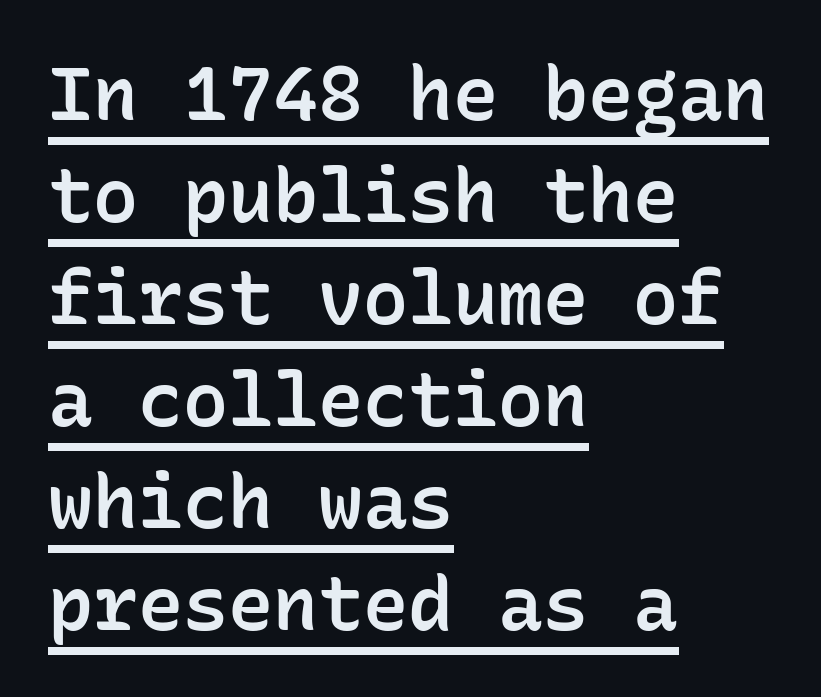
Does the copy run flush right? No — it runs flush left. Typesetter's note: demi weight, one step under bold. The passage shown has conventional tracking throughout. Think of a typewriter: that constant character pitch is what you see here.
